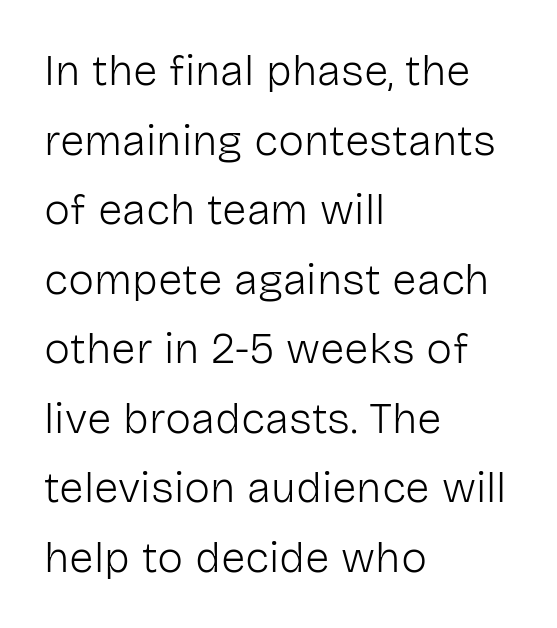
Each letter's strokes conclude bluntly, with no projecting serifs. How would I describe the line gaps? Plain and ordinary. The axis of the letterforms is exactly vertical. The typesetting does not lean heavy: it is not bold. A student would call this left alignment; a typographer would say flush left, rag right.
